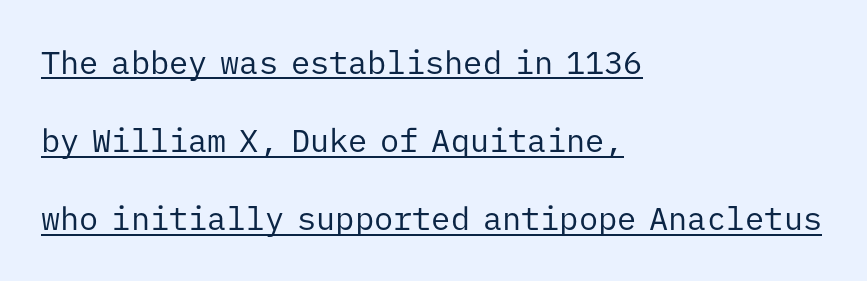
Q: Is the text bold? A: No.
Q: Is the text italic (slanted)? A: No, it is upright.
Q: Is the typeface a serif or a sans-serif typeface? A: Sans-serif.
Q: Is the text underlined? A: Yes.
Q: How is the paragraph aligned? A: Left-aligned.
Q: Is the spacing between letters normal or unusually wide? A: Normal.
Q: Is the spacing between lines tight, normal or loose? A: Loose.
Q: Width (condensed, normal, or wide)? A: Normal.
Q: Stroke contrast? A: Low.
Q: x-height? A: Medium.
Q: Monospaced? A: Yes.
